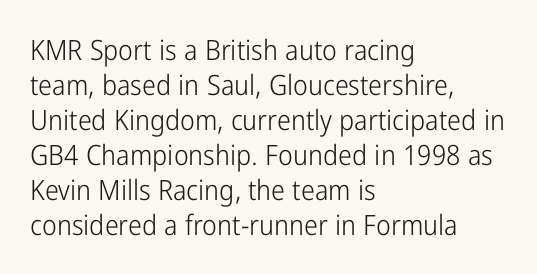
The image shows 28 px light, condensed sans-serif type, upright; set left-aligned, normal line spacing (1.25x), normal letter spacing, not underlined; low stroke contrast and a medium x-height.
